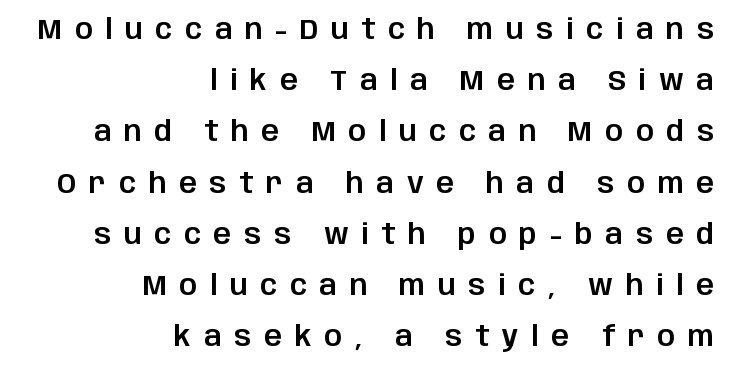
The image shows 28 px sans-serif type, upright; set right-aligned, line spacing 1.83x, unusually wide letter spacing (+0.45 em), not underlined; low stroke contrast and a large x-height.
